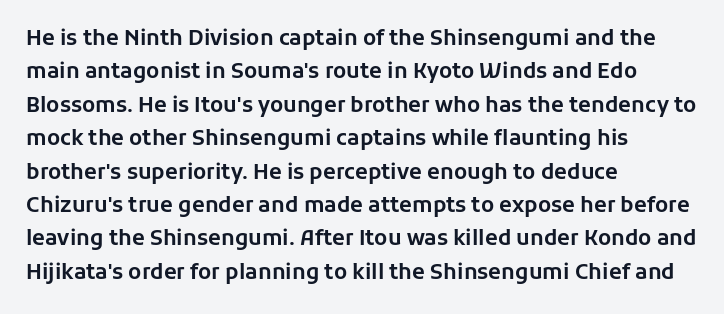
{"italic": "no", "underline": "no", "align": "left", "line_spacing": "normal", "line_spacing_ratio": 1.59, "letter_spacing": "normal", "letter_spacing_em": 0.0, "glyph_px": 21}
